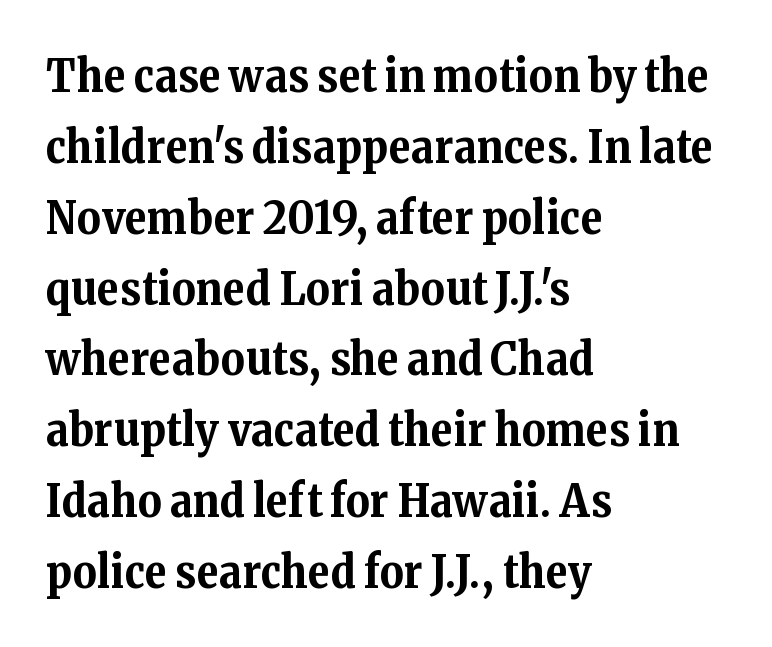
The image shows 46 px bold serif type, upright; set left-aligned, normal line spacing (1.54x), normal letter spacing, not underlined; medium stroke contrast and a medium x-height.
